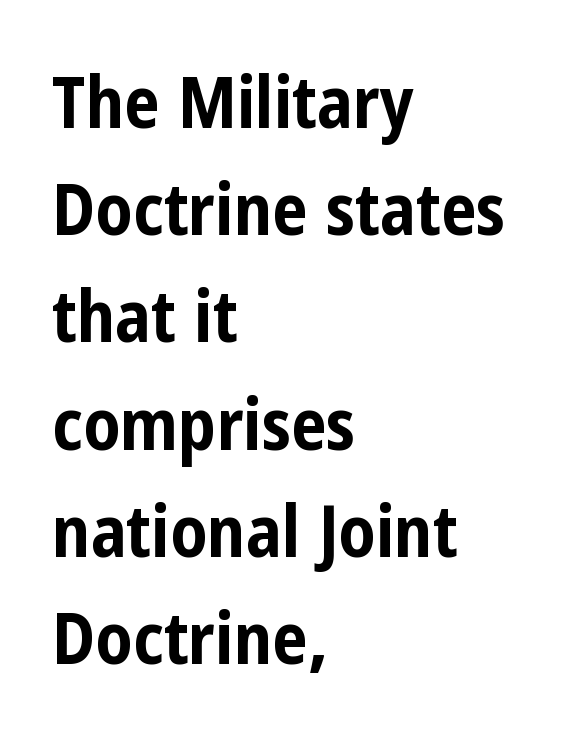
The image shows 71 px bold, condensed sans-serif type, upright; set left-aligned, normal line spacing (1.51x), normal letter spacing, not underlined; low stroke contrast and a medium x-height.
